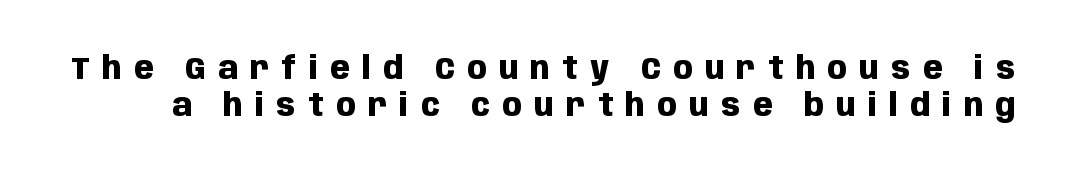
{"serif": "no", "italic": "no", "bold": "yes", "weight": "heavy", "width": "condensed", "stroke_contrast": "low", "x_height": "large", "monospaced": "no", "underline": "no", "line_spacing": "tight", "line_spacing_ratio": 1.15, "letter_spacing": "wide", "letter_spacing_em": 0.39, "glyph_px": 32}
